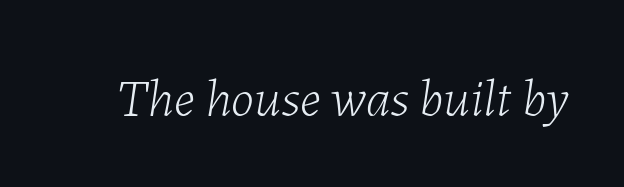
The image shows 53 px light type, italic (leaning right); set normal letter spacing, not underlined; low stroke contrast and a medium x-height.
